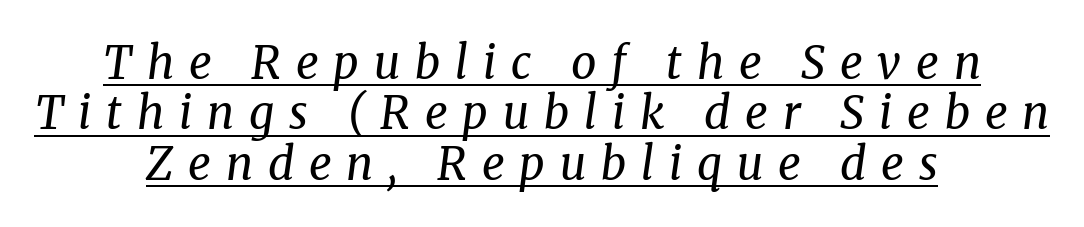
The image shows 45 px regular-weight serif type, italic (leaning right); set centered, tight line spacing (1.12x), unusually wide letter spacing (+0.33 em), underlined; medium stroke contrast and a medium x-height.
